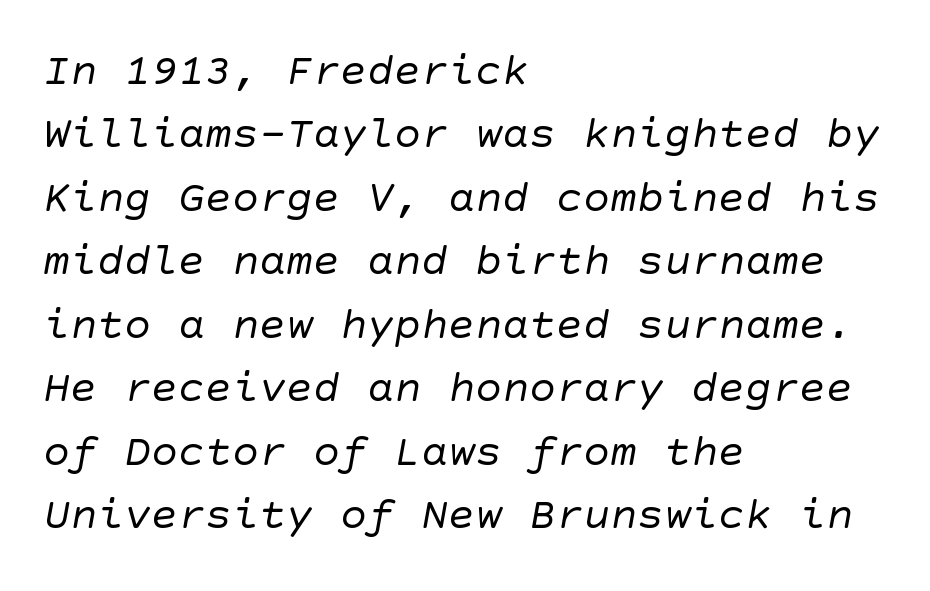
Underline: absent. You can tell from the bare stems that sans-serif type was used. The typeface has the unassuming heft of standard copy or less. The setting favours the left margin, as ordinary paragraphs usually do. Honestly, the row spacing looks completely unremarkable.
